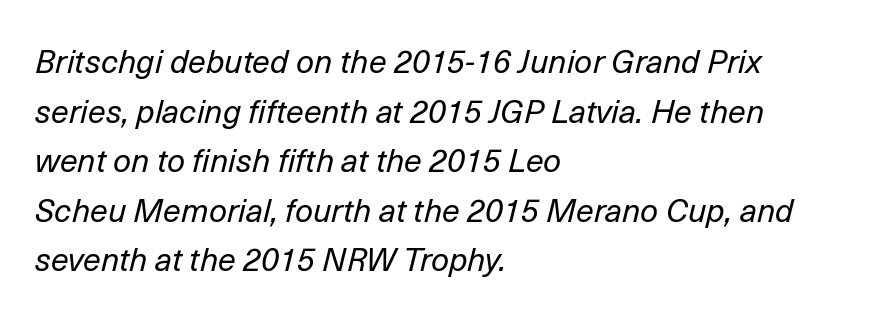
These lines are rendered in a variable-pitch font. Vertically, the passage feels balanced, rows spaced as you'd expect. Vertical stems look standard width or narrower in stroke. A clean baseline with only descenders dipping below it. The ragged edge is on the right, which tells us the setting is flush left.
